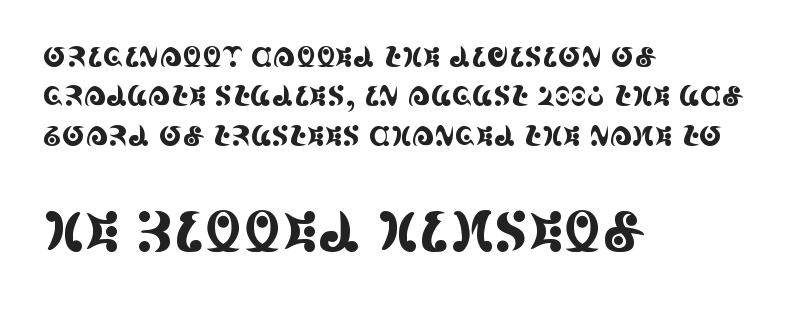
The space beneath each line is pristine and unruled. Summary of vertical rhythm: regular, with standard interline spacing. Between one letter and the next there's only the usual sliver of space. The text block is weighted toward the left margin, trailing off unevenly rightward. Little horizontal feet cap the strokes, marking this as serif type. Designer's note — italics off, roman on.
